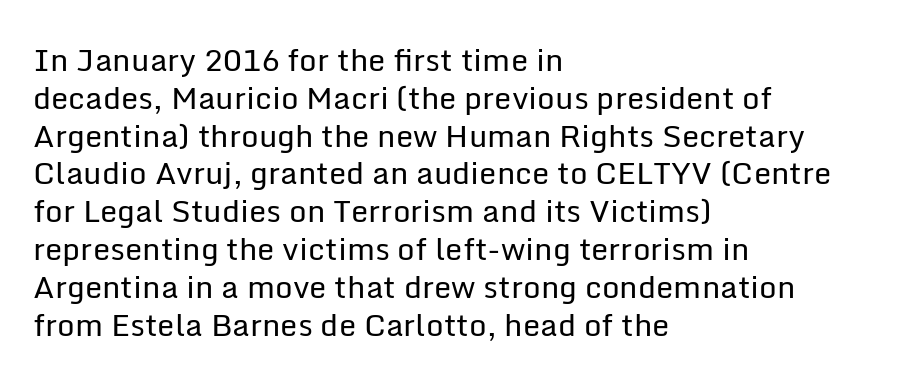
Which margin do the lines hug? The left one — the right edge is uneven. Type style note: lacks serifs. Does the lettering tilt? It doesn't — this is upright. The foot of each line stays bare and open. The horizontal fit of the characters is conventional and even.
